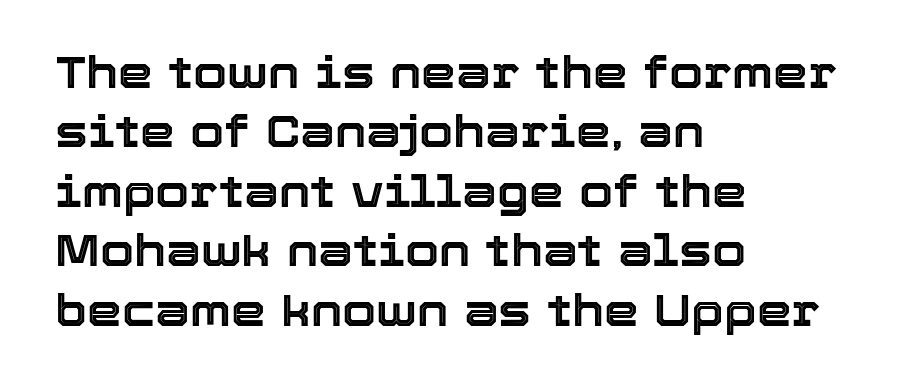
{"italic": "no", "width": "normal", "x_height": "medium", "monospaced": "no", "underline": "no", "align": "left", "line_spacing": "normal", "line_spacing_ratio": 1.35, "letter_spacing": "normal", "letter_spacing_em": 0.0, "glyph_px": 44}
